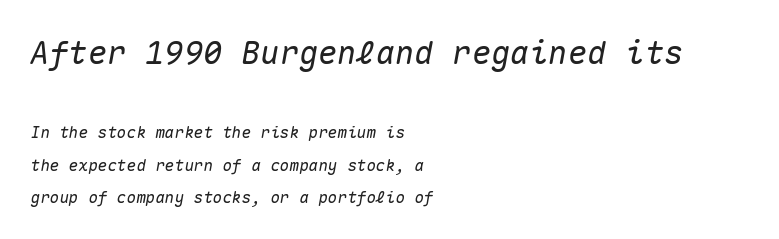
Spacing verdict: monospaced, one width for all characters. The letters in the upper block stand taller than those in the block below. Casual observation: everything's shoved over to the left. Letter spacing: default. The whole block is typeset with a tilt.
